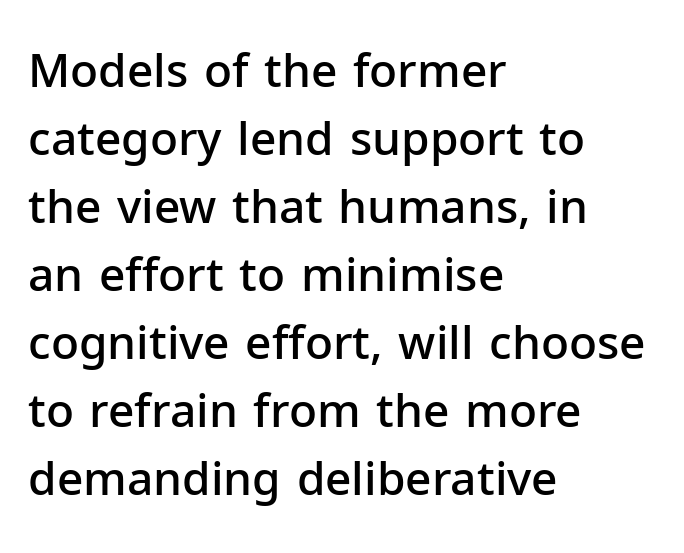
Bare-footed words on every line. Semibold letterforms, between regular and bold. Typeset ragged right — the left edge is the straight one. Designer's note — italics off, roman on.
